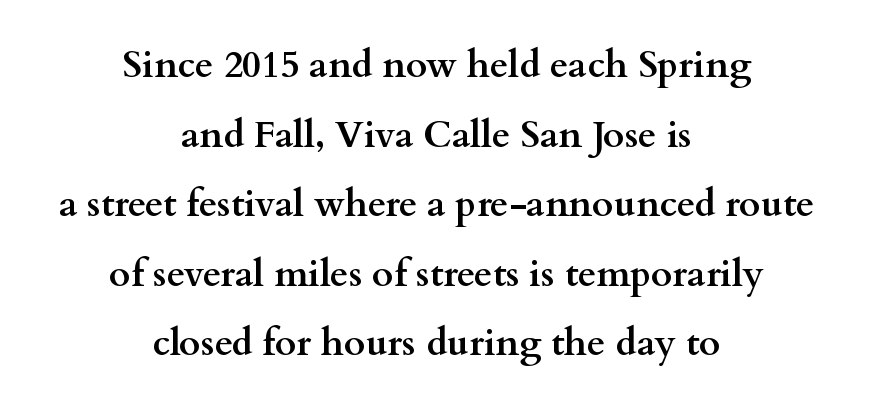
Q: Is the text bold? A: Yes.
Q: Is the text italic (slanted)? A: No, it is upright.
Q: Is the typeface a serif or a sans-serif typeface? A: Serif.
Q: Is the text underlined? A: No.
Q: How is the paragraph aligned? A: Centered.
Q: Is the spacing between letters normal or unusually wide? A: Normal.
Q: Width (condensed, normal, or wide)? A: Wide.
Q: Stroke contrast? A: Medium.
Q: x-height? A: Small.
Q: Monospaced? A: No.
